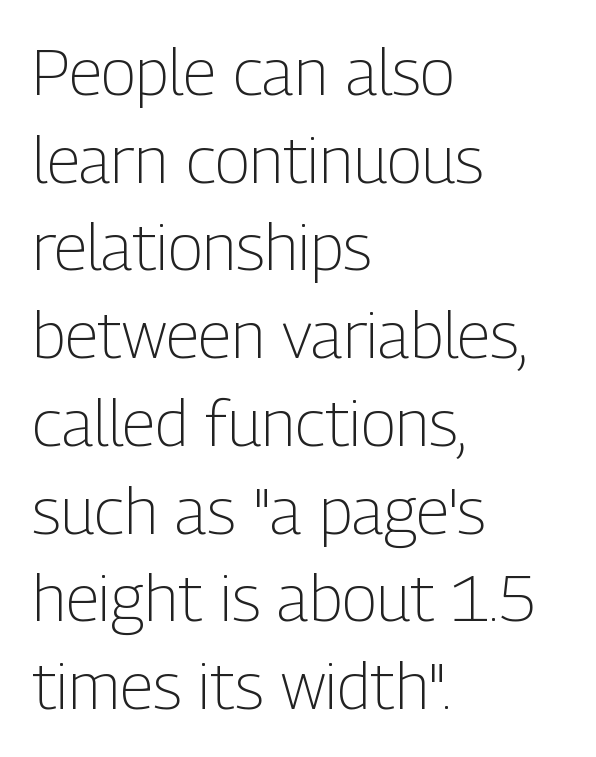
{"serif": "no", "italic": "no", "bold": "no", "weight": "light", "width": "condensed", "stroke_contrast": "low", "x_height": "medium", "monospaced": "no", "underline": "no", "align": "left", "line_spacing": "normal", "line_spacing_ratio": 1.35, "letter_spacing": "normal", "letter_spacing_em": 0.0, "glyph_px": 65}
